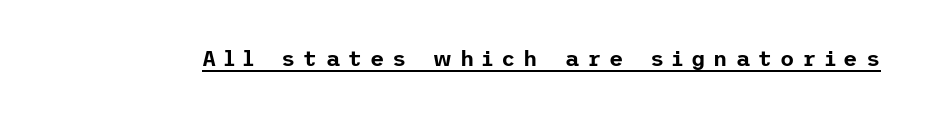
The image shows 22 px text type, upright; set unusually wide letter spacing (+0.36 em), underlined.
